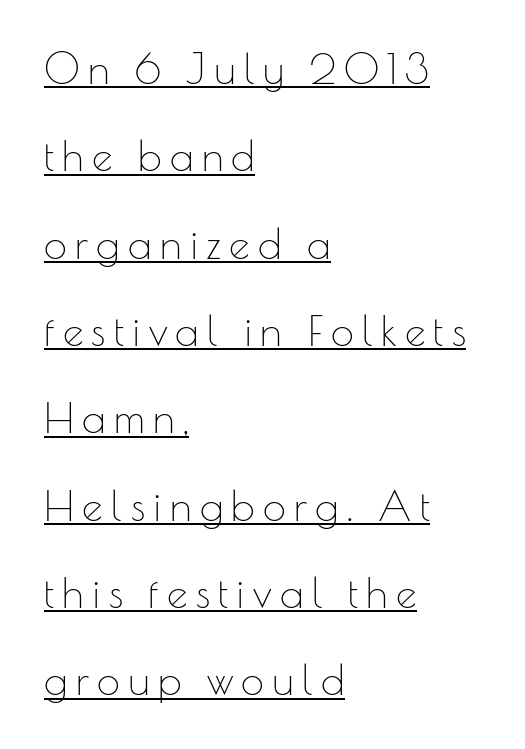
The strokes carry an ordinary text weight at most. Quick note: interline space is abundant. You can tell it's not italic because the verticals are truly vertical. This sample uses a sans-serif face.
